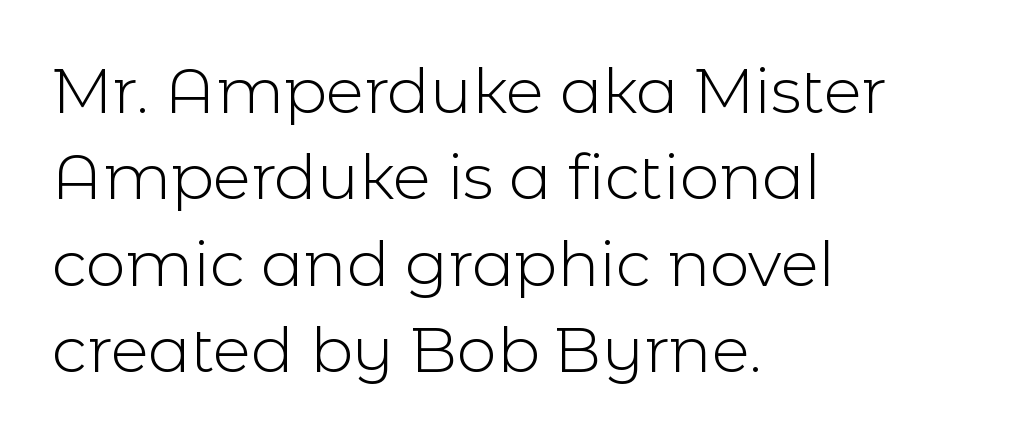
{"serif": "no", "italic": "no", "bold": "no", "weight": "light", "width": "normal", "x_height": "medium", "monospaced": "no", "underline": "no", "align": "left", "line_spacing": "normal", "line_spacing_ratio": 1.37, "letter_spacing": "normal", "letter_spacing_em": 0.0, "glyph_px": 63}
